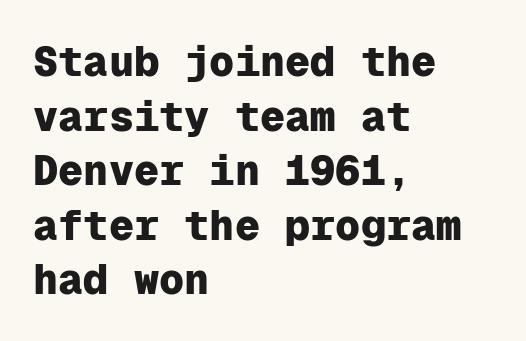
Q: Is the text bold? A: Yes.
Q: Is the text italic (slanted)? A: No, it is upright.
Q: Is the typeface a serif or a sans-serif typeface? A: Sans-serif.
Q: Is the text underlined? A: No.
Q: How is the paragraph aligned? A: Left-aligned.
Q: Is the spacing between letters normal or unusually wide? A: Normal.
Q: Is the spacing between lines tight, normal or loose? A: Normal.
Q: Width (condensed, normal, or wide)? A: Normal.
Q: Stroke contrast? A: Low.
Q: x-height? A: Medium.
Q: Monospaced? A: Yes.
